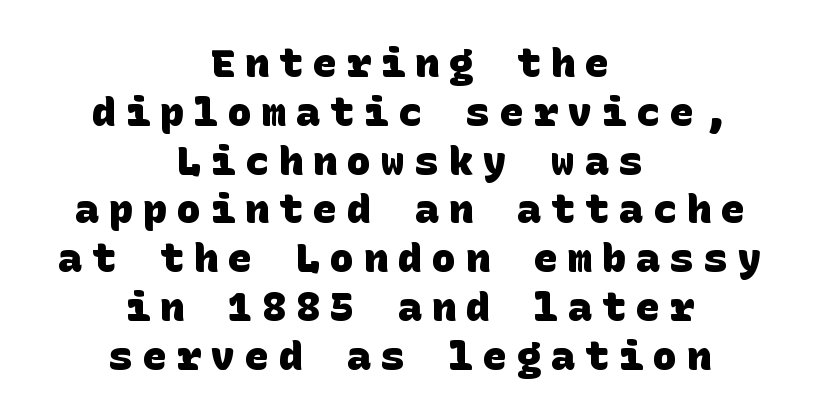
Q: Is the text bold? A: Yes.
Q: Is the typeface a serif or a sans-serif typeface? A: Sans-serif.
Q: Is the text underlined? A: No.
Q: How is the paragraph aligned? A: Centered.
Q: Is the spacing between letters normal or unusually wide? A: Unusually wide.
Q: Width (condensed, normal, or wide)? A: Normal.
Q: Stroke contrast? A: Low.
Q: x-height? A: Large.
